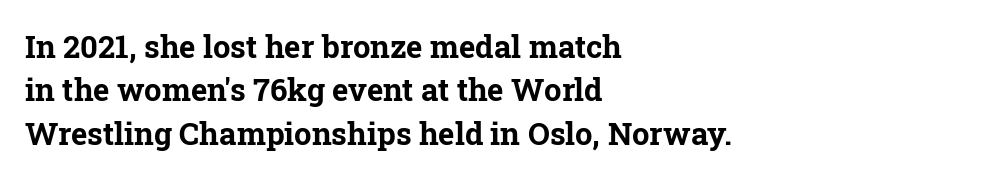
Compared with a centered layout, this one pins lines to the left instead. The face used here is seriffed, in the tradition of book romans. This rendering features lettering with no underline. What's the leading like? Ordinary, nothing unusual. Looks like regular typesetting: each glyph gets only the width it needs. The passage shown has conventional tracking throughout.
